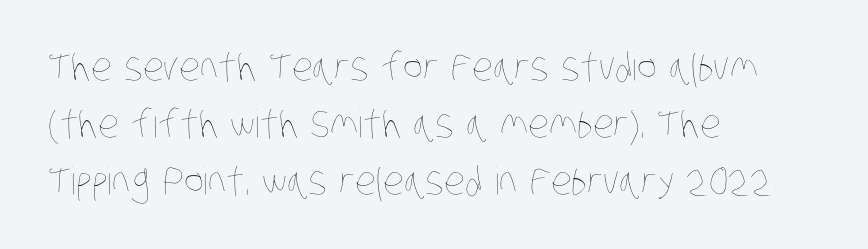
Short note: letters normally spaced. Think of a printed novel: that variable character pitch is what you see here. The setting favours the left margin, as ordinary paragraphs usually do. Compared with a typical body face, this is equally light or lighter still.
